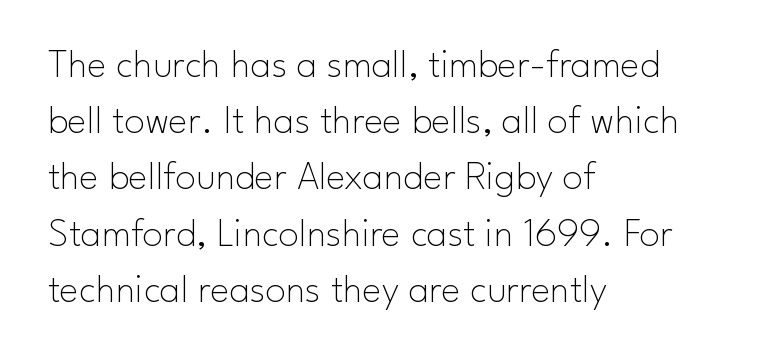
The image shows 41 px thin sans-serif type, upright; set left-aligned, normal line spacing (1.37x), normal letter spacing, not underlined; low stroke contrast and a small x-height.
